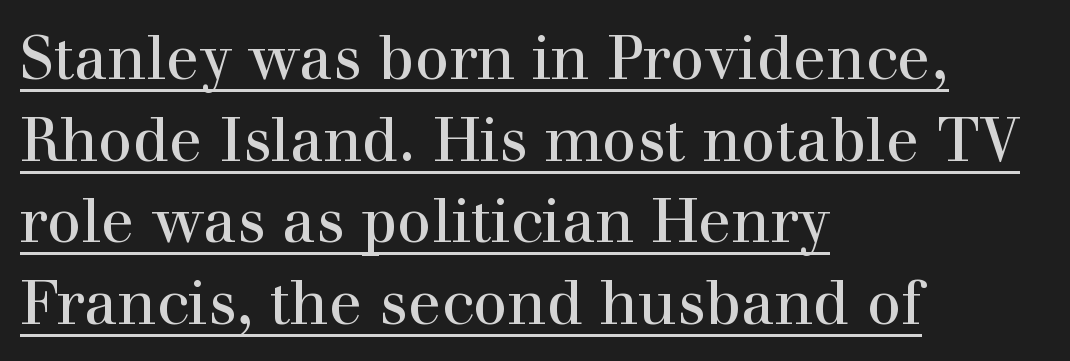
The image shows 61 px regular-weight serif type, upright; set left-aligned, normal line spacing (1.34x), normal letter spacing, underlined; high stroke contrast and a medium x-height.
